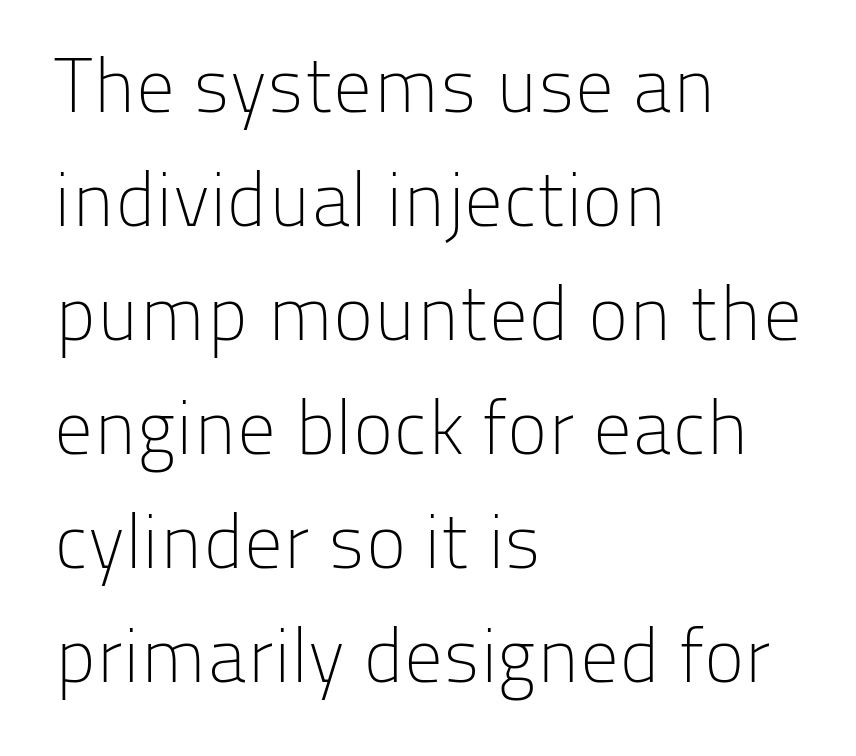
{"serif": "no", "italic": "no", "bold": "no", "weight": "light", "width": "normal", "stroke_contrast": "low", "x_height": "medium", "monospaced": "no", "underline": "no", "align": "left", "line_spacing": "normal", "line_spacing_ratio": 1.48, "letter_spacing": "normal", "letter_spacing_em": 0.0, "glyph_px": 77}
